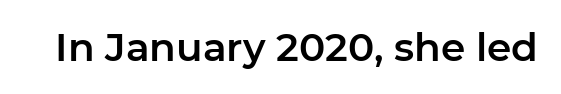
{"serif": "no", "italic": "no", "width": "normal", "stroke_contrast": "low", "x_height": "medium", "monospaced": "no", "underline": "no", "letter_spacing": "normal", "letter_spacing_em": 0.0, "glyph_px": 39}
